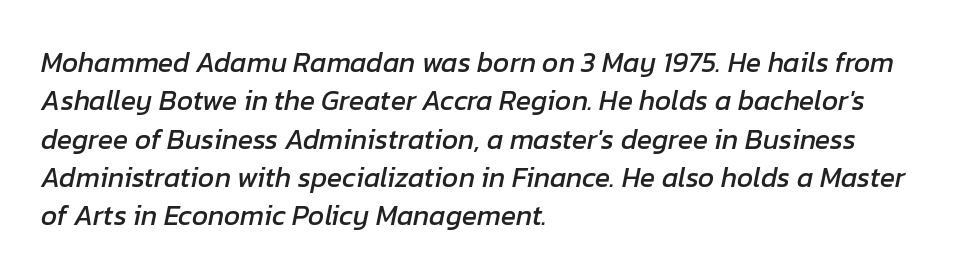
The image shows 28 px text type, italic (leaning right); set left-aligned, normal line spacing (1.37x), normal letter spacing, not underlined; low stroke contrast and a medium x-height.
